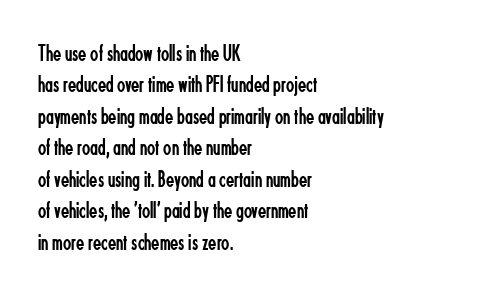
The image shows 24 px text type, upright; set left-aligned, normal line spacing (1.31x), normal letter spacing, not underlined.
